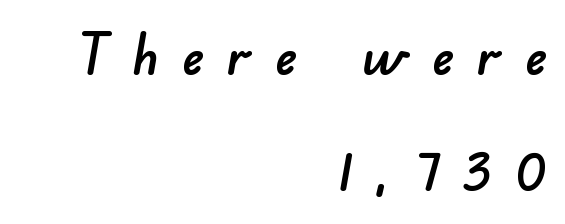
Q: Is the typeface a serif or a sans-serif typeface? A: Sans-serif.
Q: Is the text underlined? A: No.
Q: How is the paragraph aligned? A: Right-aligned.
Q: Is the spacing between letters normal or unusually wide? A: Unusually wide.
Q: Is the spacing between lines tight, normal or loose? A: Loose.
Q: Width (condensed, normal, or wide)? A: Normal.
Q: Stroke contrast? A: Low.
Q: x-height? A: Small.
Q: Monospaced? A: No.
